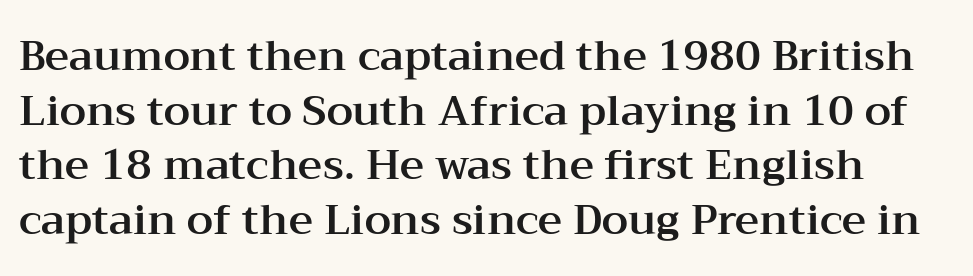
Q: Is the text italic (slanted)? A: No, it is upright.
Q: Is the typeface a serif or a sans-serif typeface? A: Serif.
Q: Is the text underlined? A: No.
Q: Is the spacing between letters normal or unusually wide? A: Normal.
Q: Is the spacing between lines tight, normal or loose? A: Normal.
Q: Width (condensed, normal, or wide)? A: Wide.
Q: Stroke contrast? A: Medium.
Q: x-height? A: Medium.
Q: Monospaced? A: No.
